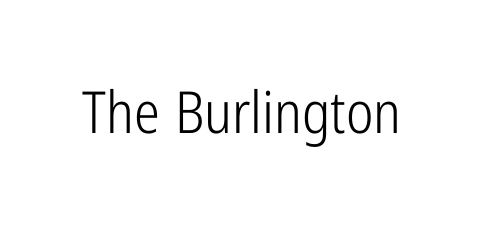
Q: Is the text bold? A: No.
Q: Is the text italic (slanted)? A: No, it is upright.
Q: Is the typeface a serif or a sans-serif typeface? A: Sans-serif.
Q: Is the text underlined? A: No.
Q: Is the spacing between letters normal or unusually wide? A: Normal.
Q: Width (condensed, normal, or wide)? A: Condensed.
Q: Stroke contrast? A: Low.
Q: x-height? A: Medium.
Q: Monospaced? A: No.
